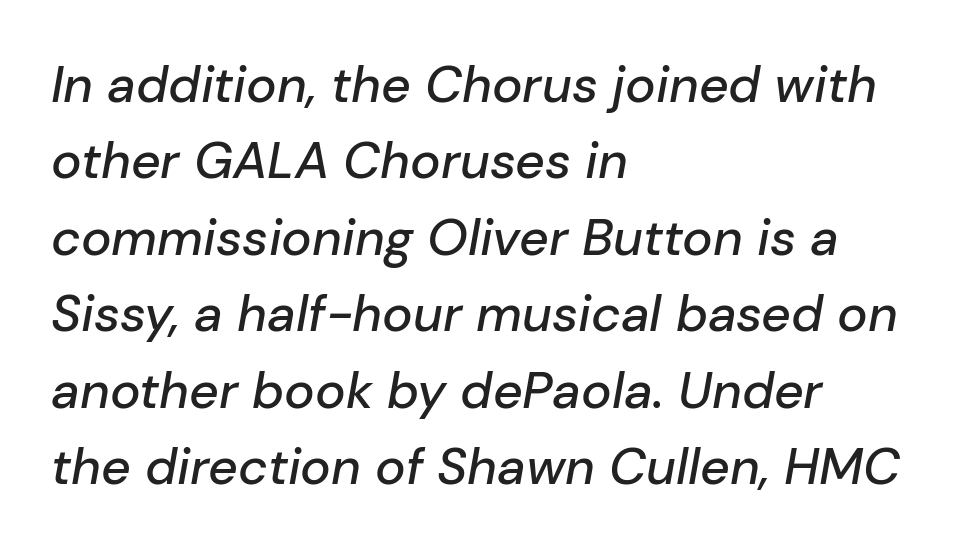
The image shows 51 px text type, italic (leaning right); set left-aligned, normal line spacing (1.5x), normal letter spacing, not underlined; low stroke contrast and a medium x-height.
